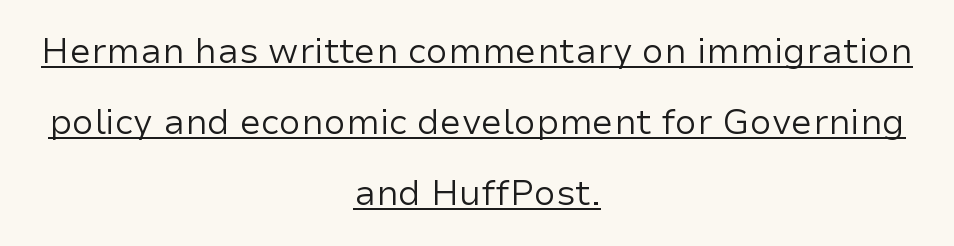
Each line of the rendering has a horizontal stroke beneath the glyphs. Airy leading. No heavy texture on the line: the type isn't bold. This sample uses an upright cut, with every glyph sitting square on the baseline. Classification — sans serif.
